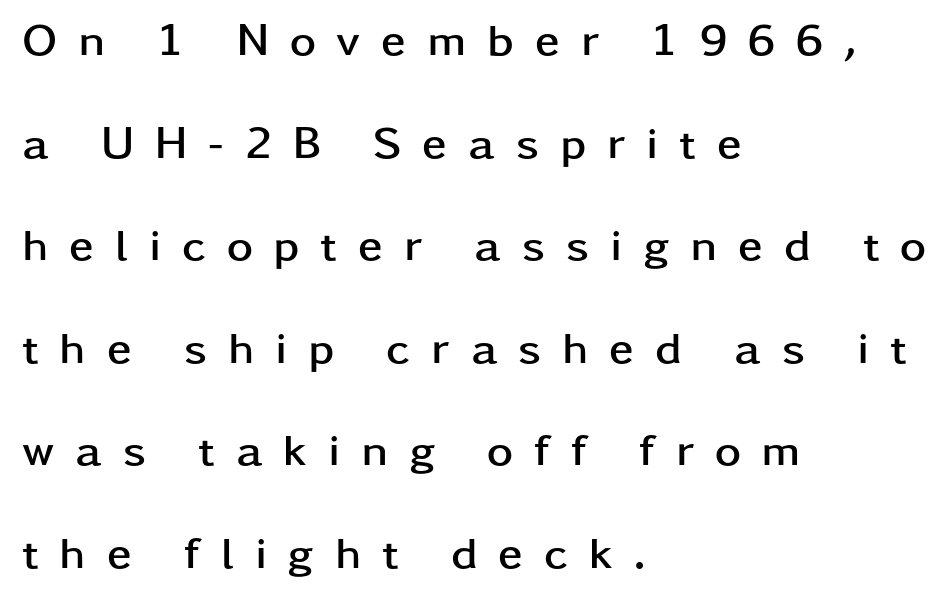
{"serif": "no", "italic": "no", "bold": "yes", "weight": "semibold", "width": "wide", "stroke_contrast": "low", "x_height": "medium", "monospaced": "no", "underline": "no", "align": "left", "line_spacing": "loose", "line_spacing_ratio": 2.28, "letter_spacing": "wide", "letter_spacing_em": 0.46, "glyph_px": 45}
